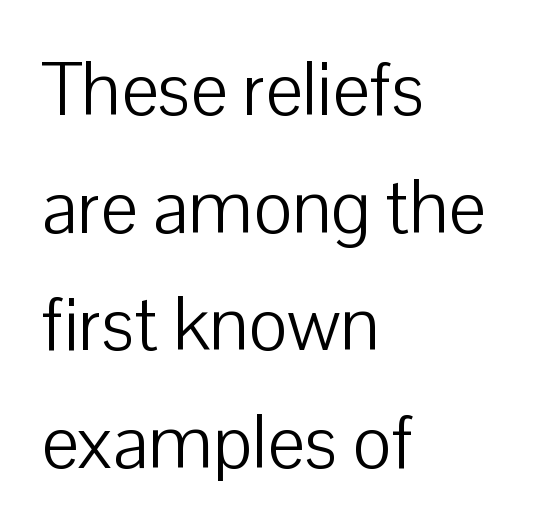
One-word summary of the alignment: left. When letters stand straight like this, we call the style roman or upright. Compared with a typical body face, this is equally light or lighter still. Students, observe: this is what conventionally led text looks like.
